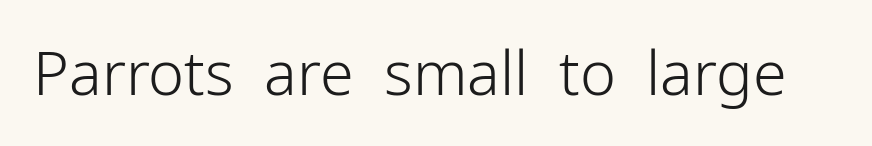
A quiet, ordinary-to-light weight characterises the typeface. The letters stand straight up with perfectly vertical stems. A sans-serif font was chosen for this passage. The area under the type is left untouched. The letters advance in unequal steps, a hallmark of proportional type.
